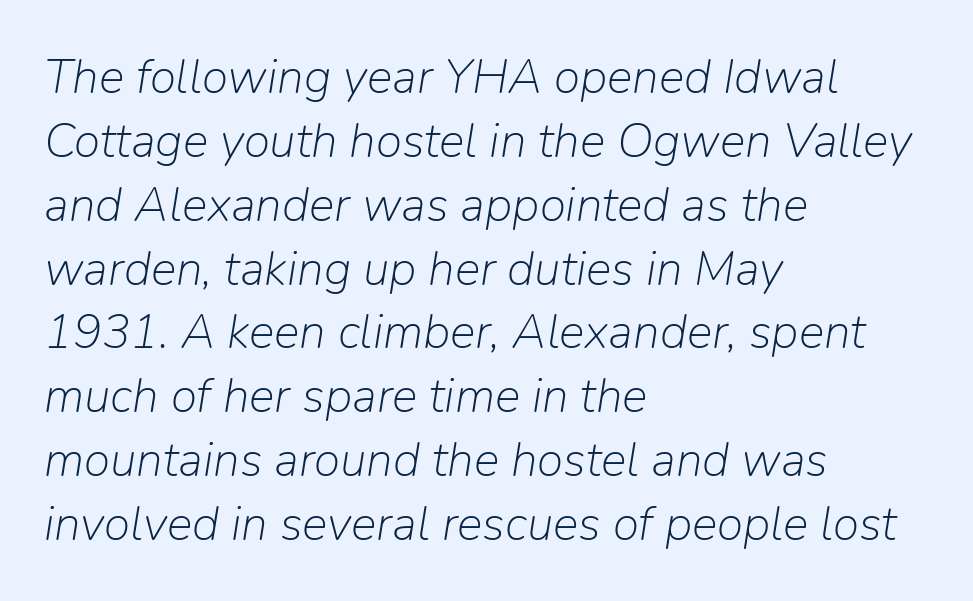
Weight class: somewhere from thin through regular. The face used here is proportionally spaced, like ordinary book or web type. Line beginnings align vertically; line endings do not. Notice how the stems are inclined rather than vertical — that's the hallmark of italics.
